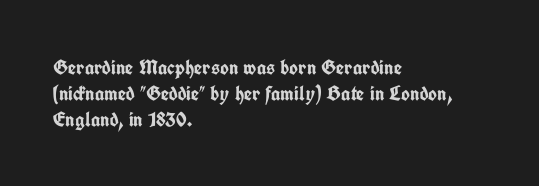
{"italic": "no", "bold": "yes", "underline": "no", "align": "left", "line_spacing_ratio": 1.23, "letter_spacing": "normal", "letter_spacing_em": 0.0, "glyph_px": 21}
